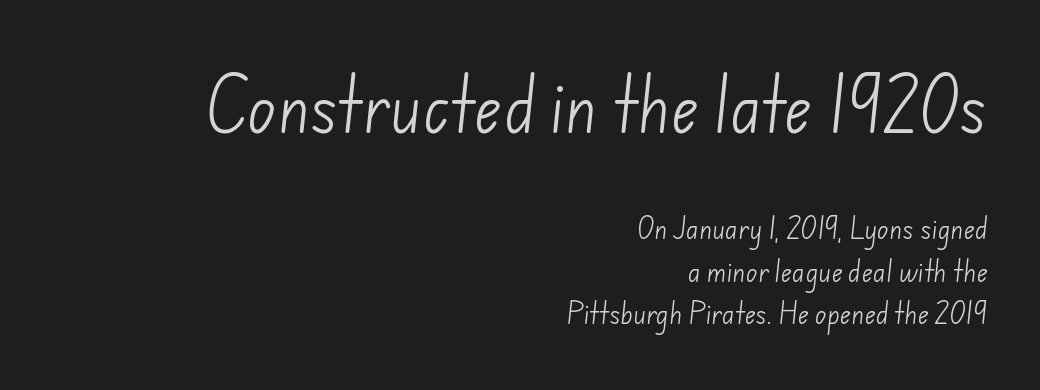
The image shows 60 px light sans-serif type; set right-aligned, line spacing 1.77x, normal letter spacing, not underlined; the first (top) block is 2.5x larger; low stroke contrast and a small x-height.
